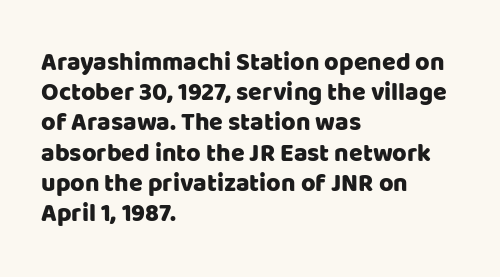
The image shows 25 px text type, upright; set left-aligned, line spacing 1.21x, normal letter spacing, not underlined.
